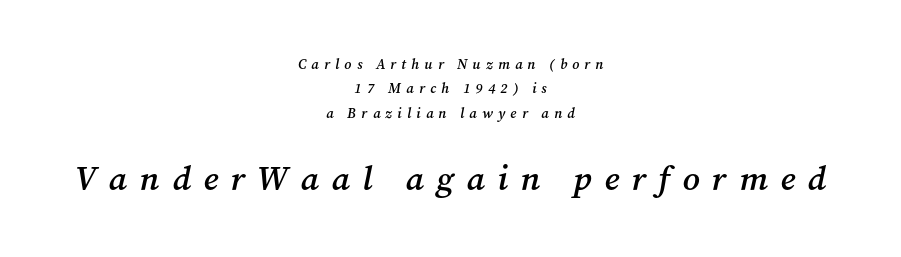
The image shows 34 px semibold serif type, italic (leaning right); set centered, line spacing 1.74x, unusually wide letter spacing (+0.37 em), not underlined; the second (bottom) block is 2.43x larger; medium stroke contrast and a medium x-height.
